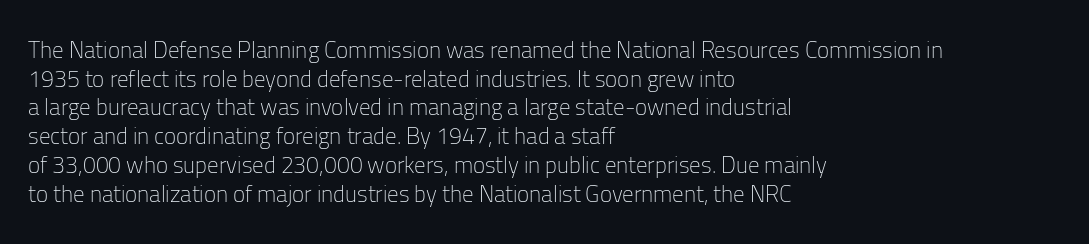
The image shows 23 px text type, upright; set left-aligned, normal line spacing (1.25x), normal letter spacing, not underlined.
